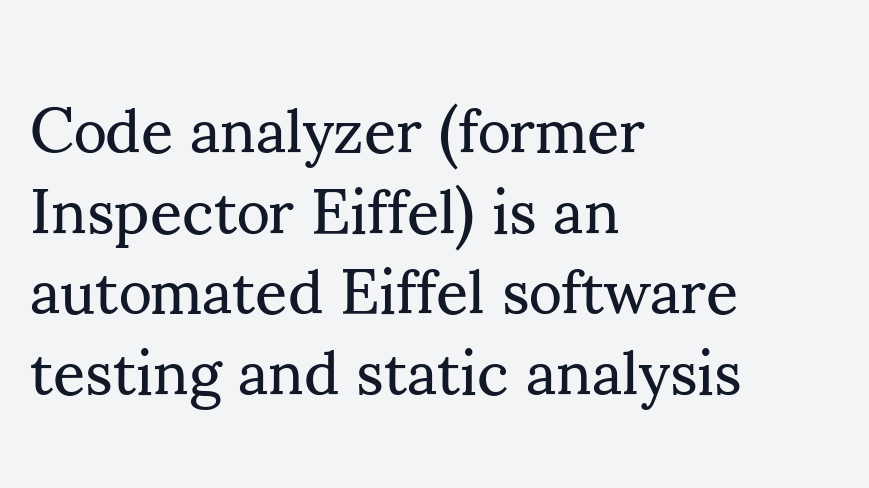
{"serif": "yes", "italic": "no", "bold": "no", "weight": "regular", "width": "normal", "stroke_contrast": "medium", "x_height": "small", "monospaced": "no", "underline": "no", "align": "left", "line_spacing": "normal", "line_spacing_ratio": 1.28, "letter_spacing": "normal", "letter_spacing_em": 0.0, "glyph_px": 63}
